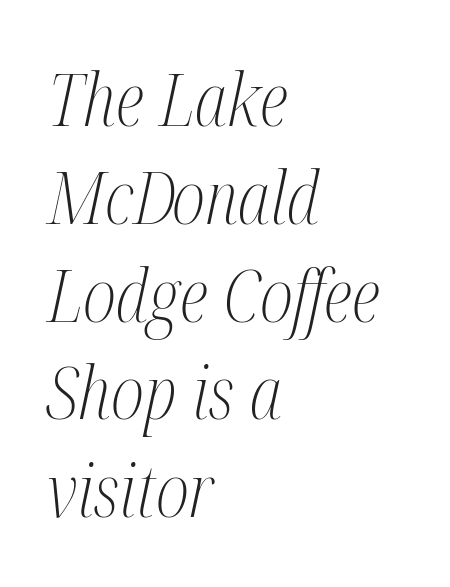
The image shows 73 px light, condensed serif type, italic (leaning right); set left-aligned, normal line spacing (1.34x), normal letter spacing, not underlined; medium stroke contrast and a medium x-height.
